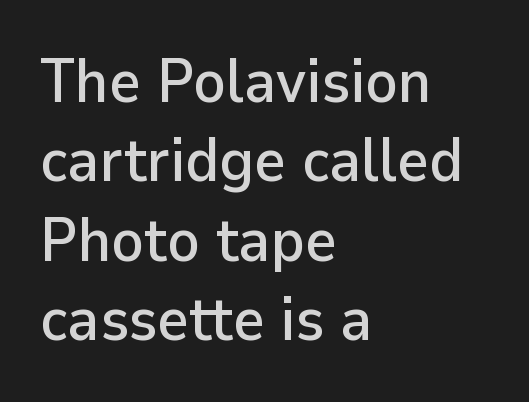
If you drew a ruler down the left edge, every line would touch it. Glyph-to-glyph distance matches everyday printed text. A roman cut, with each character standing at attention. Think of a printed novel: that variable character pitch is what you see here. Descenders hang freely into open space. The rendering uses a moderate line-height, typical for paragraphs.
